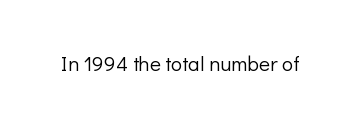
The image shows 21 px text type, upright; set normal letter spacing, not underlined.
